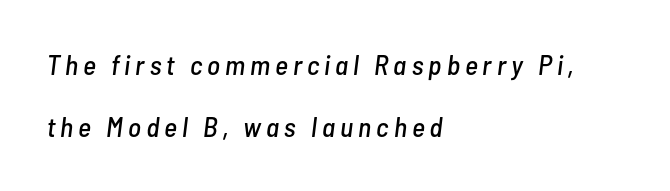
The image shows 28 px condensed type, italic (leaning right); set left-aligned, loose line spacing (2.22x), not underlined; low stroke contrast and a medium x-height.
